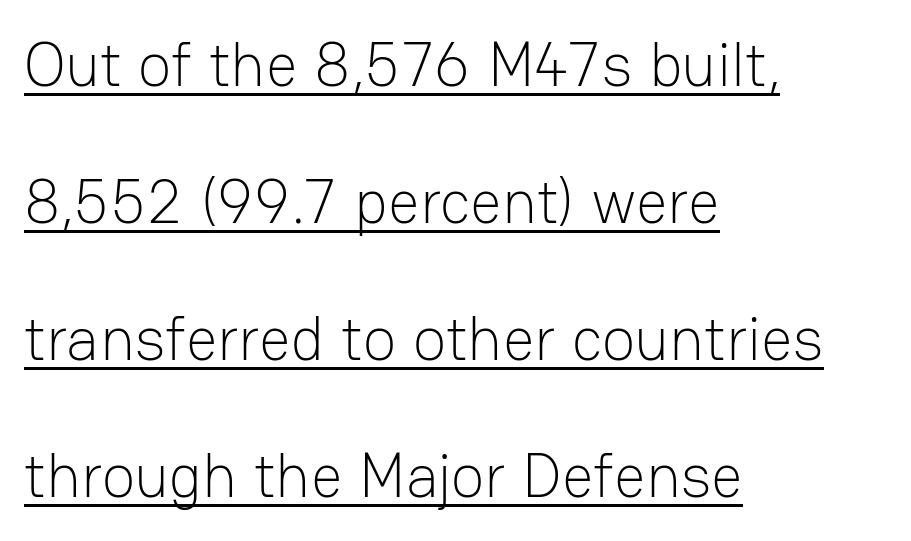
{"serif": "no", "italic": "no", "bold": "no", "weight": "light", "width": "normal", "stroke_contrast": "low", "x_height": "medium", "monospaced": "no", "underline": "yes", "align": "left", "line_spacing": "loose", "line_spacing_ratio": 2.21, "letter_spacing": "normal", "letter_spacing_em": 0.0, "glyph_px": 62}
